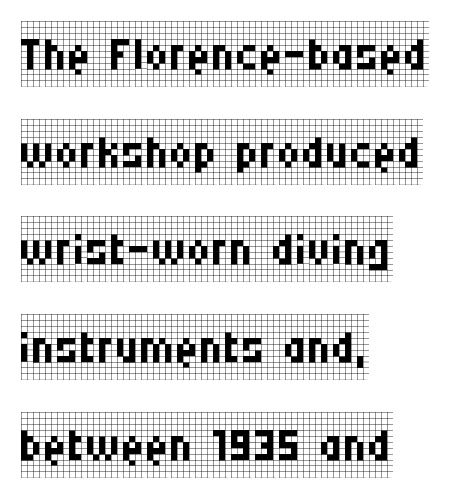
Serif or sans? Serif — the stroke terminals have little feet. One-word summary of the alignment: left. The tracking reads as untouched default to a designer's eye. Is there any slant? The stems are plumb. Compared with typical paragraphs, the rows here are spaced about the same.
